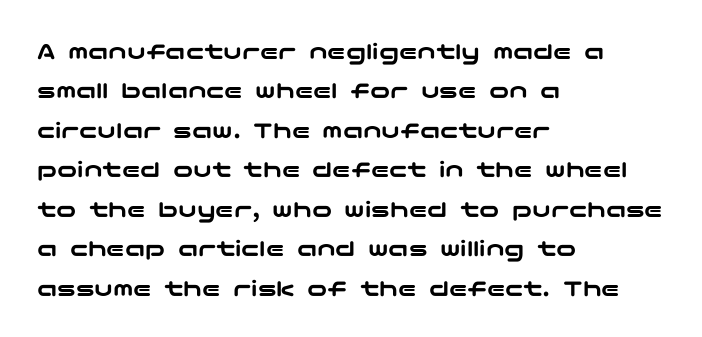
The image shows 25 px text type, upright; set left-aligned, normal line spacing (1.58x), normal letter spacing, not underlined.
